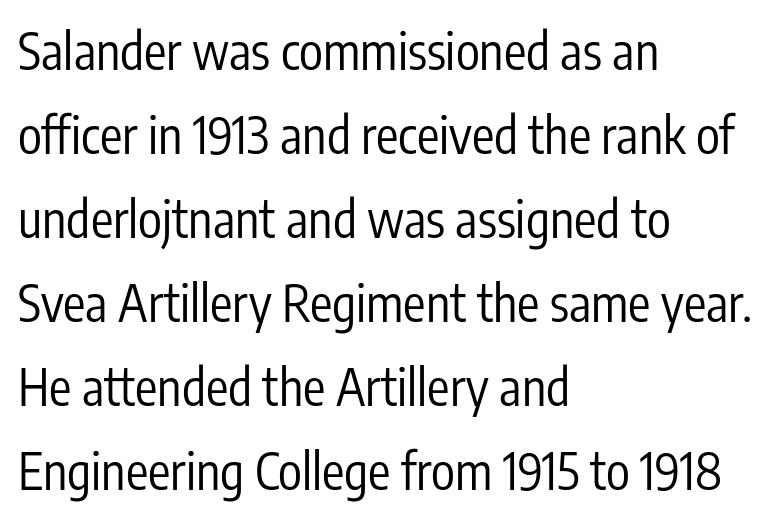
The image shows 50 px regular-weight, condensed sans-serif type, upright; set left-aligned, normal line spacing (1.68x), normal letter spacing, not underlined; low stroke contrast and a medium x-height.
